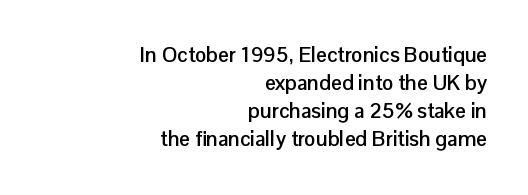
{"italic": "no", "bold": "yes", "underline": "no", "align": "right", "line_spacing": "normal", "line_spacing_ratio": 1.34, "letter_spacing": "normal", "letter_spacing_em": 0.0, "glyph_px": 21}
